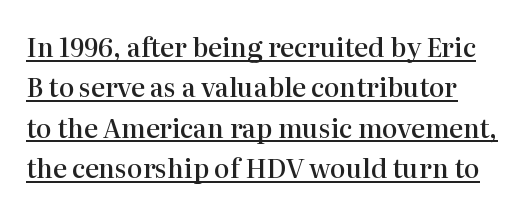
The image shows 26 px text type, upright; set normal line spacing (1.55x), normal letter spacing, underlined.
